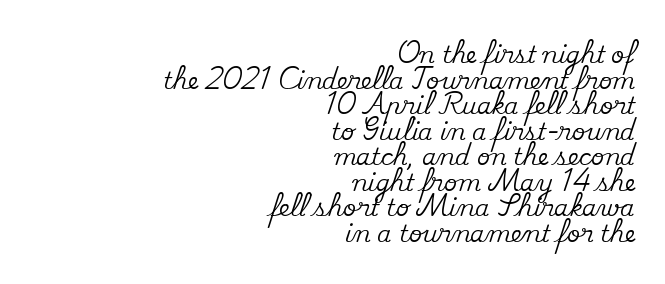
This sample is right-justified, so line beginnings fall wherever the words allow. The rendering keeps characters at their native spacing. The gap between lines stays unmarked. Summary of vertical rhythm: compact, with narrow interline spacing.
